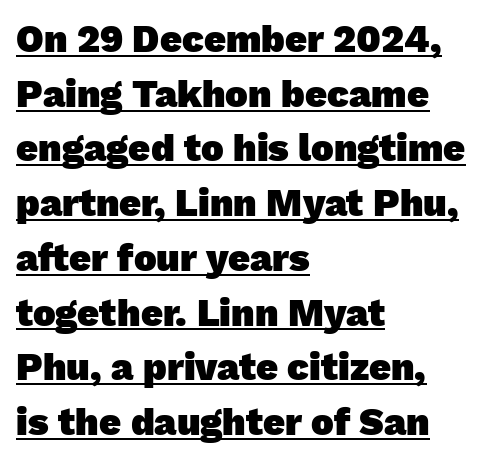
What weight is shown? A full bold with thick strokes. Here the designer chose a conventional face with non-uniform glyph widths. Notice how a bar underscores the lettering throughout. A sans-serif font was chosen for this passage.
